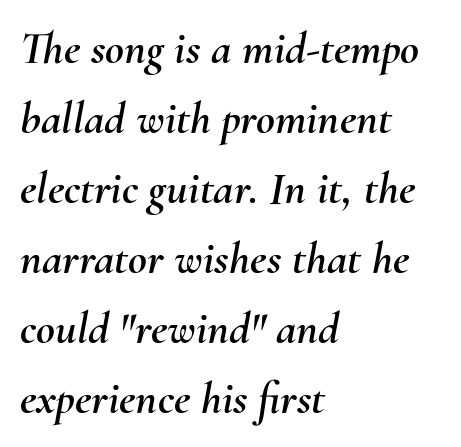
The image shows 46 px text type, italic (leaning right); set left-aligned, normal line spacing (1.52x), normal letter spacing, not underlined; medium stroke contrast and a small x-height.
